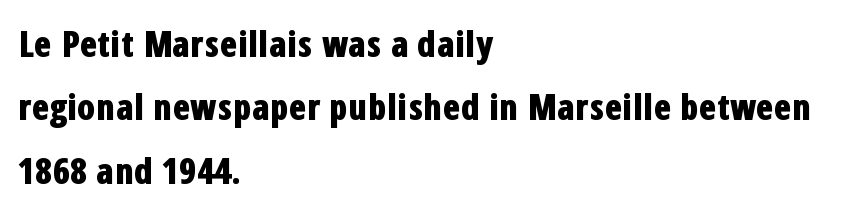
Italic? Not at all — the glyphs are vertical. The characters display no serif detailing; their extremities are plain. Notice how the passage keeps a crisp vertical edge on the left only. Think of a printed novel: that variable character pitch is what you see here. Look at the stroke-to-counter ratio: heavy, a bold. Compared with typical body copy, the letter spacing here is the same.
